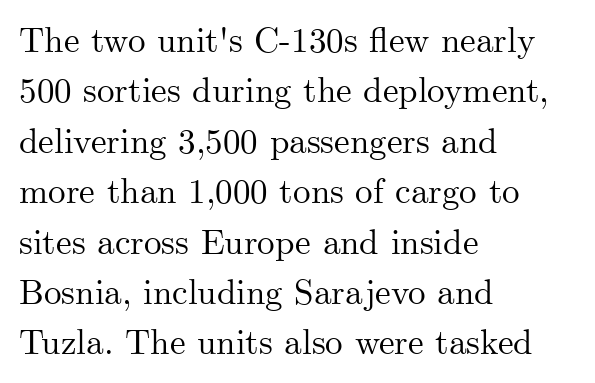
The passage shown is not underscored anywhere. Are there feet on the stems? There are — it's a serif. Every row of glyphs begins at an identical x-position on the left. If you drew a line through each stem, it would be perfectly vertical. Successive baselines arrive at the customary interval.
